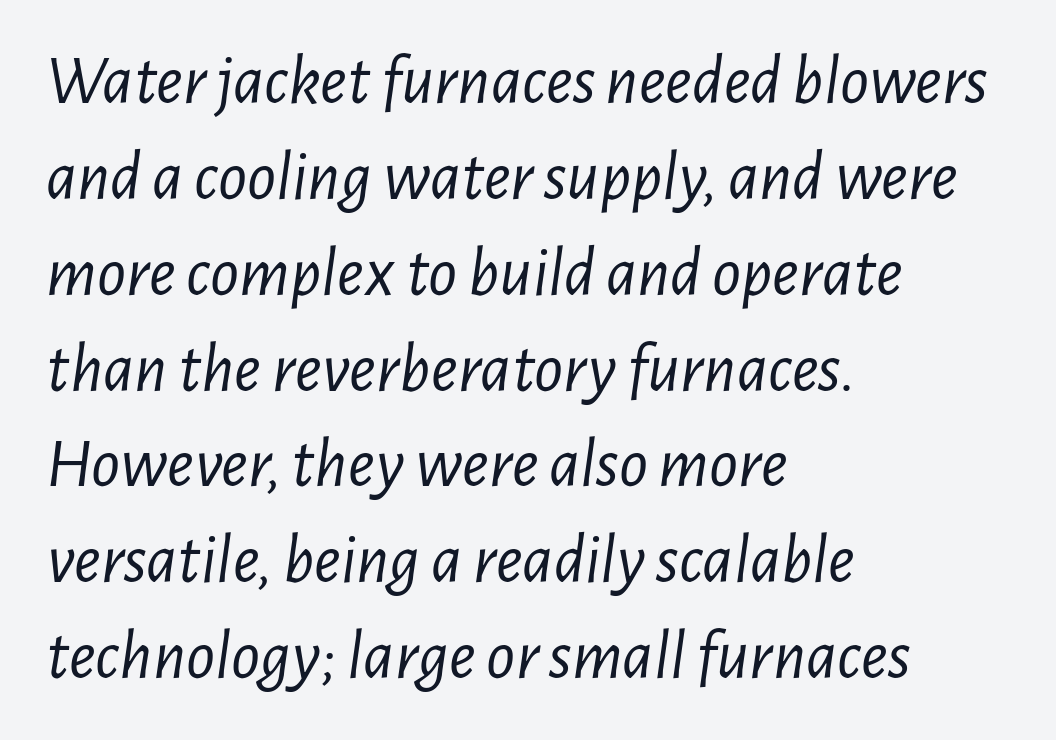
{"italic": "yes", "lean": "right", "slant_degrees": 7, "bold": "no", "weight": "light", "width": "condensed", "stroke_contrast": "low", "x_height": "medium", "monospaced": "no", "underline": "no", "align": "left", "line_spacing": "normal", "line_spacing_ratio": 1.35, "letter_spacing": "normal", "letter_spacing_em": 0.0, "glyph_px": 71}
